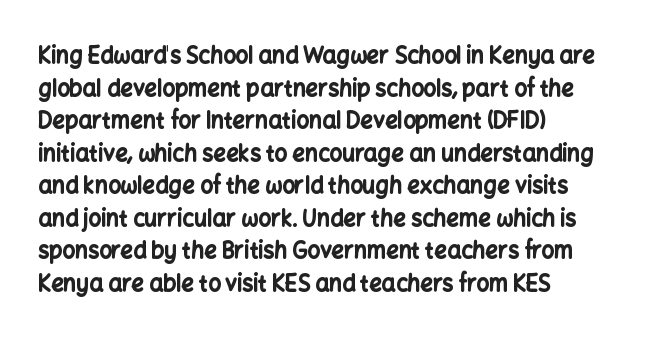
The image shows 22 px bold type, upright; set left-aligned, normal line spacing (1.48x), normal letter spacing, not underlined.
